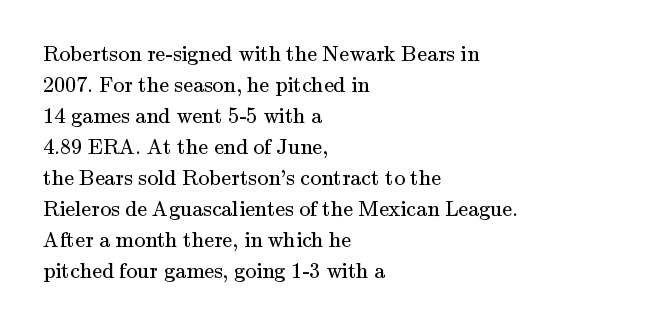
The image shows 22 px text type, upright; set left-aligned, normal line spacing (1.41x), normal letter spacing, not underlined.
